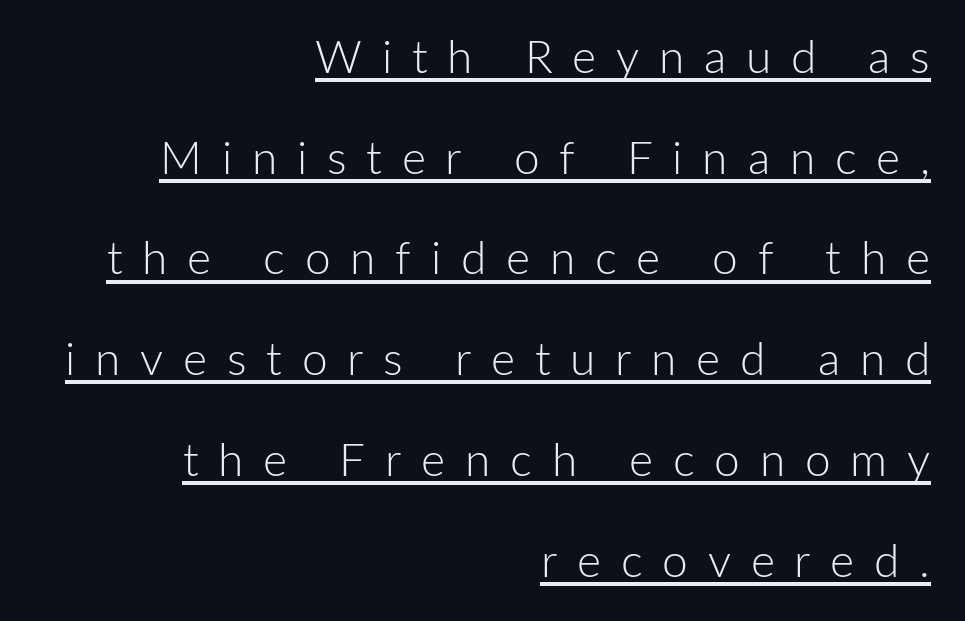
Q: Is the text bold? A: No.
Q: Is the text italic (slanted)? A: No, it is upright.
Q: Is the typeface a serif or a sans-serif typeface? A: Sans-serif.
Q: Is the text underlined? A: Yes.
Q: How is the paragraph aligned? A: Right-aligned.
Q: Is the spacing between letters normal or unusually wide? A: Unusually wide.
Q: Is the spacing between lines tight, normal or loose? A: Loose.
Q: Width (condensed, normal, or wide)? A: Normal.
Q: Stroke contrast? A: Low.
Q: x-height? A: Medium.
Q: Monospaced? A: No.
